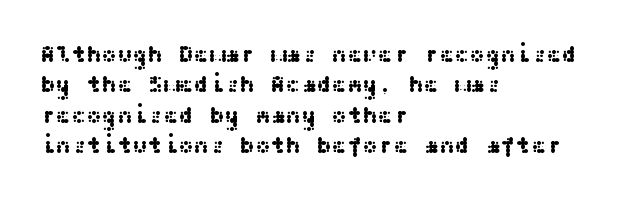
The face used here is rendered with its standard letterfit. These lines are set flush left with a ragged right edge. The glyphs are unaccompanied by any horizontal stroke below them. Normally led — the rows are evenly, conventionally spaced. Do the letters lean? They stand straight.
